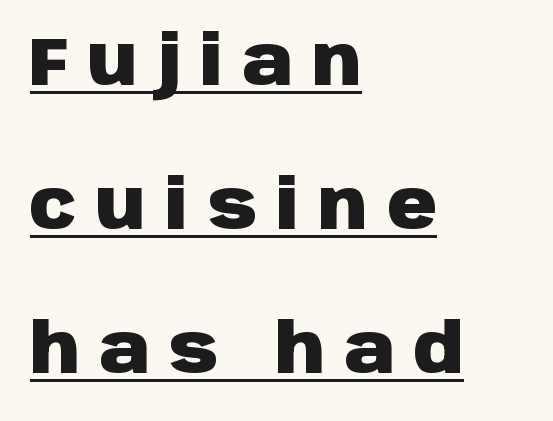
{"serif": "no", "italic": "no", "bold": "yes", "weight": "heavy", "width": "normal", "stroke_contrast": "low", "x_height": "large", "monospaced": "no", "underline": "yes", "align": "left", "line_spacing": "loose", "line_spacing_ratio": 2.09, "letter_spacing": "wide", "letter_spacing_em": 0.28, "glyph_px": 69}
